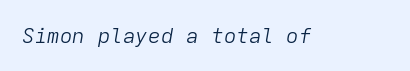
The image shows 21 px text type, italic (leaning right); set normal letter spacing, not underlined.
